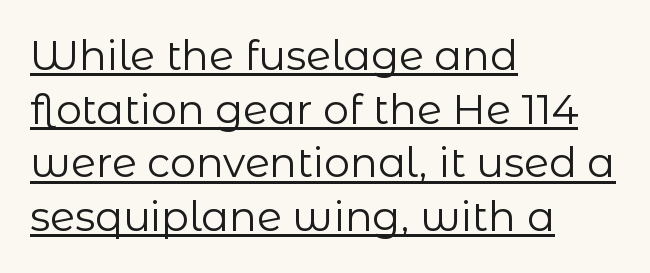
Italic: no, the glyphs are upright roman. Left-aligned paragraph, ragged on the right. How would I describe the line gaps? Plain and ordinary. Each word holds together tightly as a unit, with standard inter-letter gaps. Looks like regular typesetting: each glyph gets only the width it needs.
